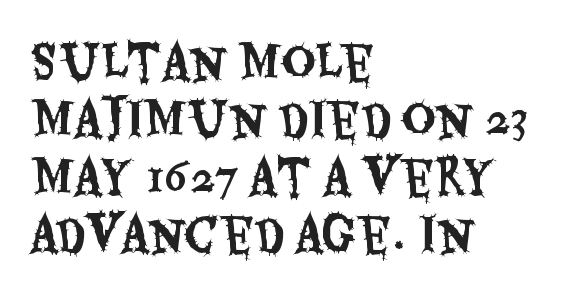
{"serif": "no", "italic": "no", "width": "condensed", "stroke_contrast": "medium", "x_height": "large", "monospaced": "no", "underline": "no", "align": "left", "line_spacing_ratio": 1.22, "letter_spacing": "normal", "letter_spacing_em": 0.0, "glyph_px": 47}
